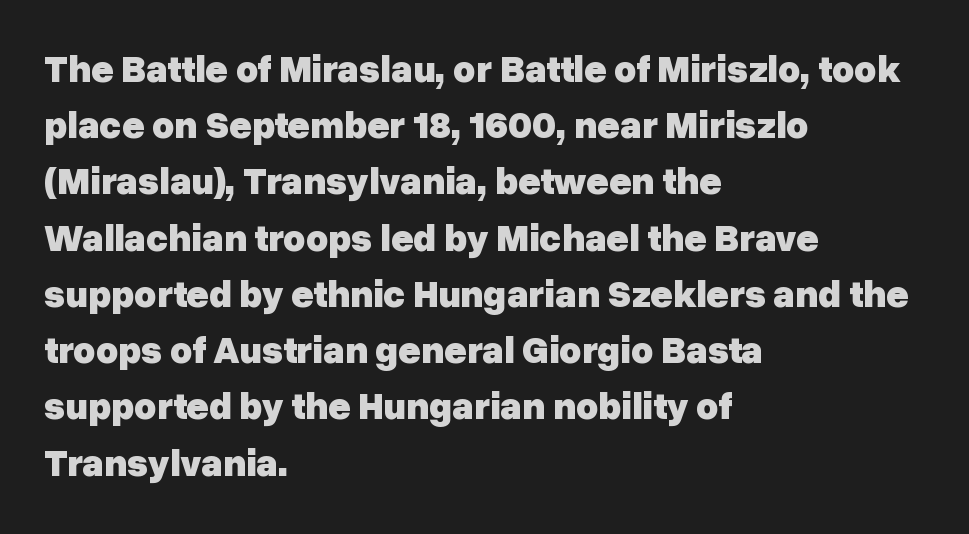
{"serif": "no", "italic": "no", "bold": "yes", "weight": "heavy", "width": "normal", "stroke_contrast": "low", "x_height": "medium", "monospaced": "no", "underline": "no", "align": "left", "line_spacing": "normal", "line_spacing_ratio": 1.48, "letter_spacing": "normal", "letter_spacing_em": 0.0, "glyph_px": 38}
